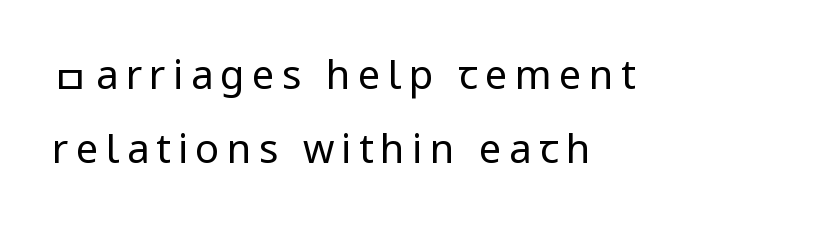
Check the space under the baseline: it is left empty. All the whitespace from short lines collects on the right. Look at the bottom of the vertical strokes: they stop flat, with no serifs. The lettering stays uniformly vertical, giving the passage a roman look.
